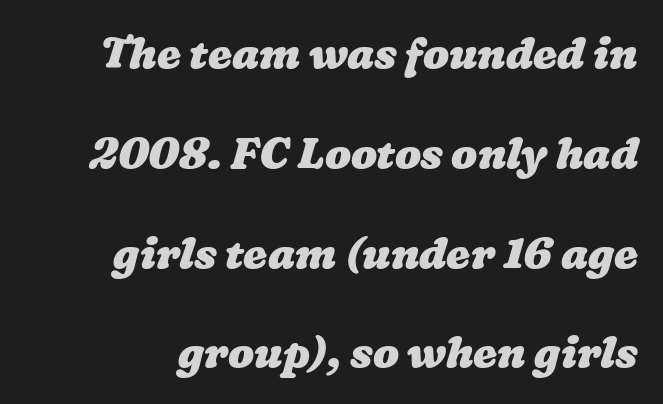
Q: Is the text bold? A: Yes.
Q: Is the text underlined? A: No.
Q: Is the spacing between letters normal or unusually wide? A: Normal.
Q: Is the spacing between lines tight, normal or loose? A: Loose.
Q: Width (condensed, normal, or wide)? A: Wide.
Q: Stroke contrast? A: Low.
Q: x-height? A: Medium.
Q: Monospaced? A: No.
